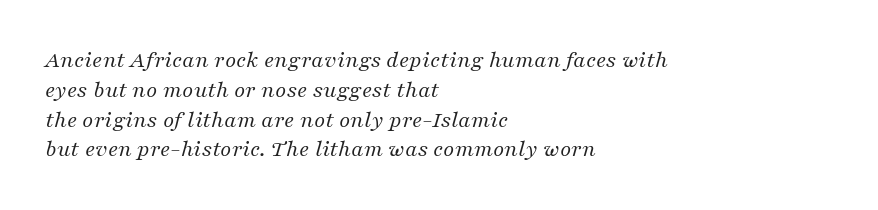
Q: Is the text bold? A: No.
Q: Is the text italic (slanted)? A: Yes, it leans right by about 16 degrees.
Q: Is the text underlined? A: No.
Q: How is the paragraph aligned? A: Left-aligned.
Q: Is the spacing between letters normal or unusually wide? A: Normal.
